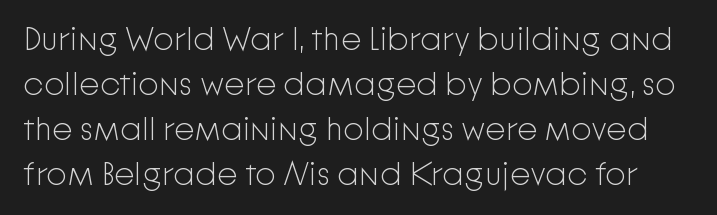
Rows of type keep a routine distance in the vertical direction. Underline: absent. You can tell it's not italic because the verticals are truly vertical. The face looks like a standard text weight, possibly lighter. You can tell from the bare stems that sans-serif type was used.
